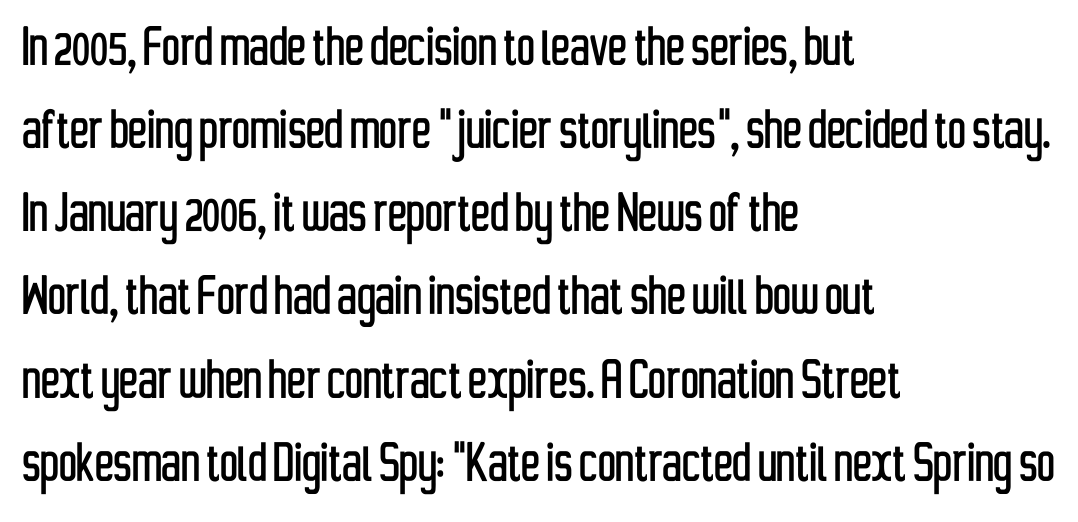
{"serif": "no", "italic": "no", "width": "condensed", "stroke_contrast": "low", "x_height": "medium", "monospaced": "no", "underline": "no", "align": "left", "line_spacing": "normal", "line_spacing_ratio": 1.32, "letter_spacing": "normal", "letter_spacing_em": 0.0, "glyph_px": 63}
